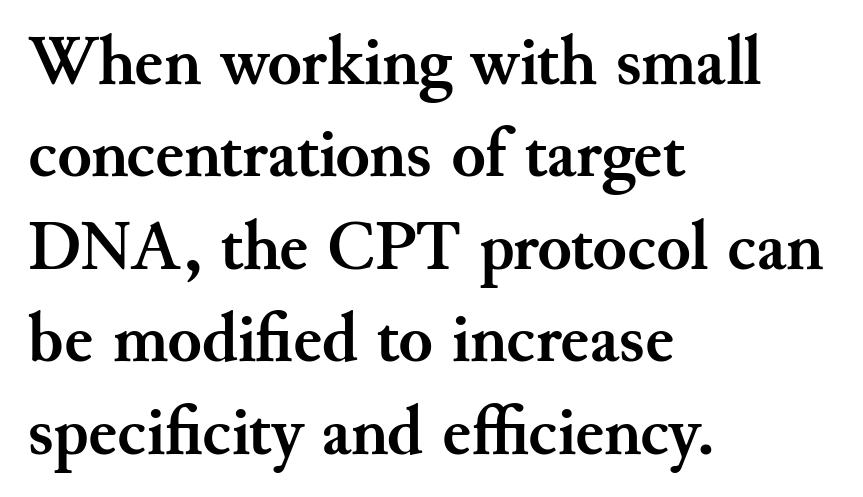
{"serif": "yes", "italic": "no", "bold": "yes", "weight": "semibold", "width": "normal", "stroke_contrast": "medium", "x_height": "small", "monospaced": "no", "underline": "no", "align": "left", "line_spacing": "normal", "line_spacing_ratio": 1.32, "letter_spacing": "normal", "letter_spacing_em": 0.0, "glyph_px": 70}
